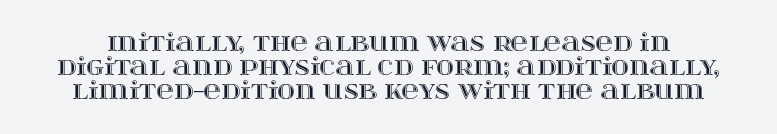
Q: Is the text italic (slanted)? A: No, it is upright.
Q: Is the text underlined? A: No.
Q: Is the spacing between letters normal or unusually wide? A: Normal.
Q: Is the spacing between lines tight, normal or loose? A: Tight.
